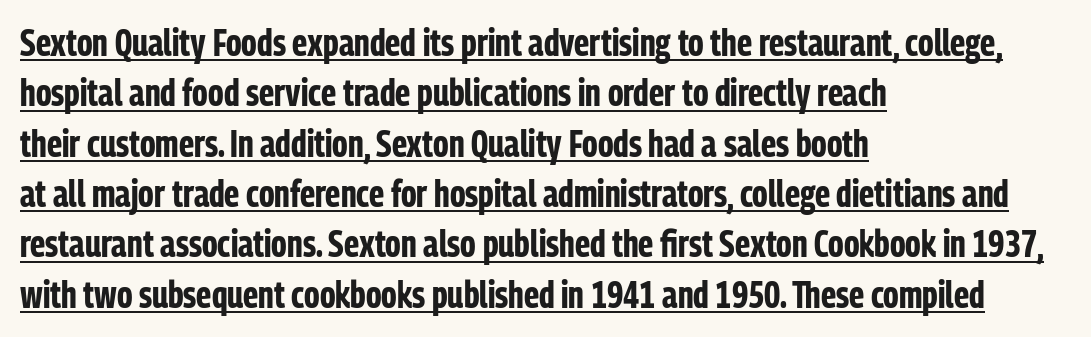
{"serif": "no", "italic": "no", "bold": "yes", "weight": "bold", "width": "condensed", "stroke_contrast": "low", "x_height": "medium", "monospaced": "no", "underline": "yes", "align": "left", "line_spacing": "normal", "line_spacing_ratio": 1.36, "letter_spacing": "normal", "letter_spacing_em": 0.0, "glyph_px": 37}
